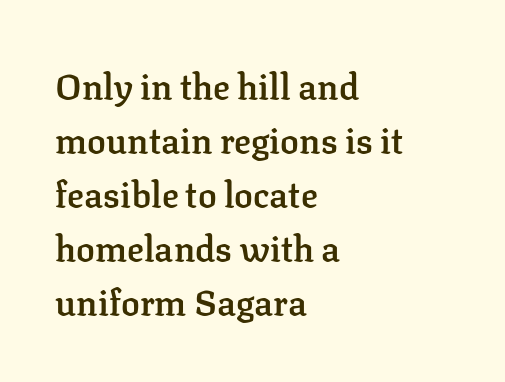
Alignment: flush left. Regarding serifs, this sample has them. The rendering uses a semibold face; strokes are thickened but not to full bold. The vertical gap from one line to the next is medium.
